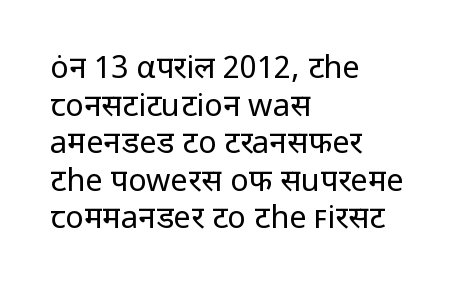
The image shows 31 px regular-weight sans-serif type, upright; set left-aligned, line spacing 1.21x, normal letter spacing, not underlined; low stroke contrast and a medium x-height.
